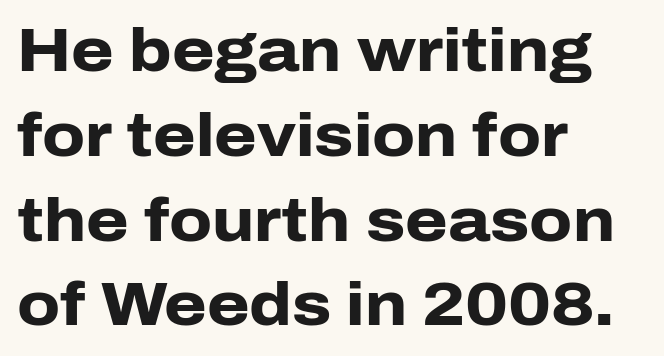
Q: Is the text bold? A: Yes.
Q: Is the text italic (slanted)? A: No, it is upright.
Q: Is the typeface a serif or a sans-serif typeface? A: Sans-serif.
Q: Is the text underlined? A: No.
Q: How is the paragraph aligned? A: Left-aligned.
Q: Is the spacing between letters normal or unusually wide? A: Normal.
Q: Is the spacing between lines tight, normal or loose? A: Normal.
Q: Width (condensed, normal, or wide)? A: Normal.
Q: Stroke contrast? A: Low.
Q: x-height? A: Medium.
Q: Monospaced? A: No.
